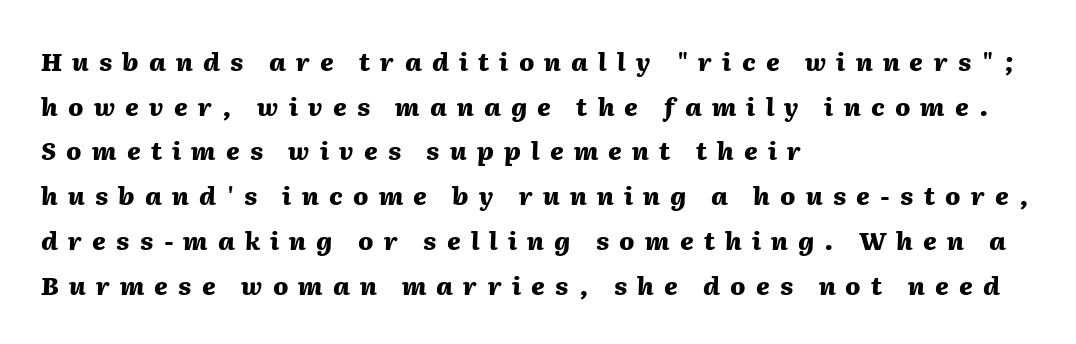
{"italic": "yes", "lean": "right", "slant_degrees": 2, "bold": "yes", "underline": "no", "align": "left", "line_spacing_ratio": 1.79, "letter_spacing": "wide", "letter_spacing_em": 0.41, "glyph_px": 25}
